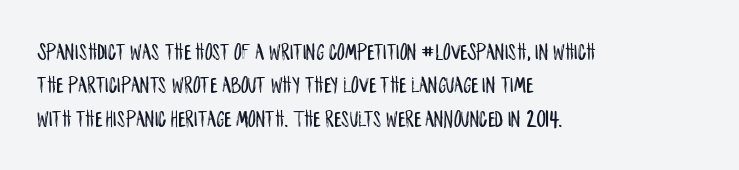
The image shows 24 px text type, upright; set left-aligned, normal line spacing (1.39x), normal letter spacing, not underlined.
